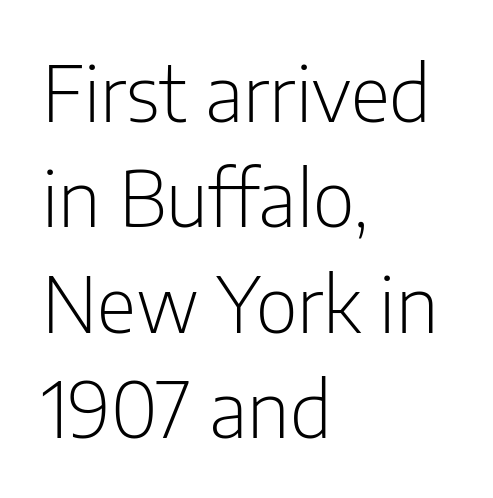
Check the space under the baseline: it is left empty. Layout note: lines flush left. Do the letters lean? They stand straight. Is this a fixed-width face? No — the glyphs have proportional, varying widths.
